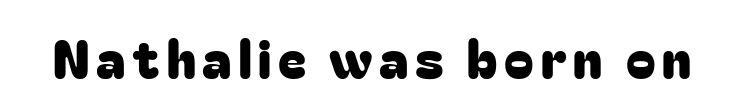
Nothing sits at the stroke ends, so this counts as sans-serif. Unlike italic type, these characters show no tilt at all. The foot of each line stays bare and open. Looks like regular typesetting: each glyph gets only the width it needs.
